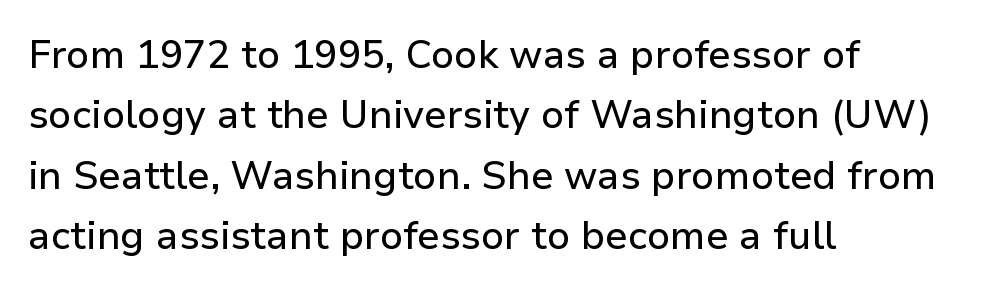
The image shows 39 px sans-serif type, upright; set left-aligned, normal line spacing (1.55x), normal letter spacing, not underlined; low stroke contrast and a medium x-height.
